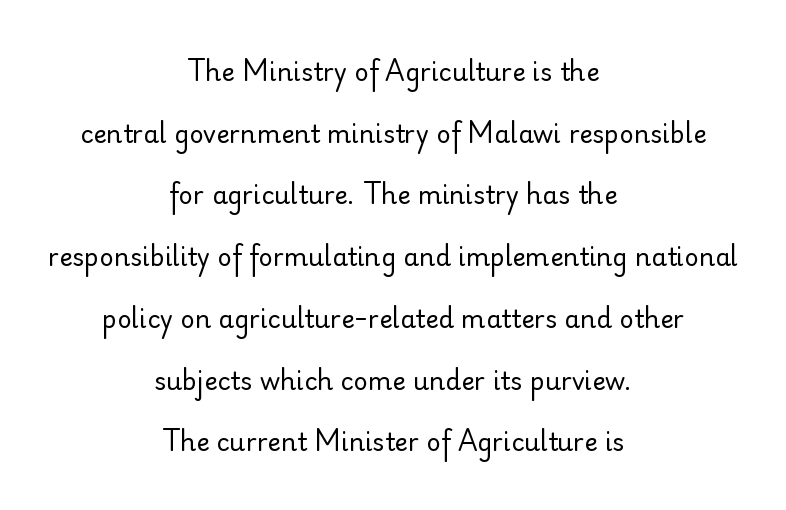
Nothing heavy about these letters — not bold at all. In CSS terms this would be text-align: center. Honestly, the rows look like they've been pulled way apart. Letter spacing: default. You can tell it's not italic because the verticals are truly vertical.
